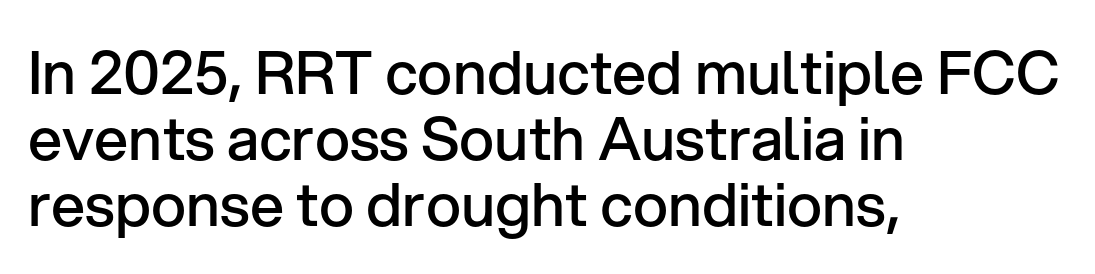
Q: Is the text bold? A: Semi-bold.
Q: Is the text italic (slanted)? A: No, it is upright.
Q: Is the typeface a serif or a sans-serif typeface? A: Sans-serif.
Q: Is the text underlined? A: No.
Q: How is the paragraph aligned? A: Left-aligned.
Q: Is the spacing between letters normal or unusually wide? A: Normal.
Q: Is the spacing between lines tight, normal or loose? A: Tight.
Q: Width (condensed, normal, or wide)? A: Normal.
Q: Stroke contrast? A: Low.
Q: x-height? A: Medium.
Q: Monospaced? A: No.
